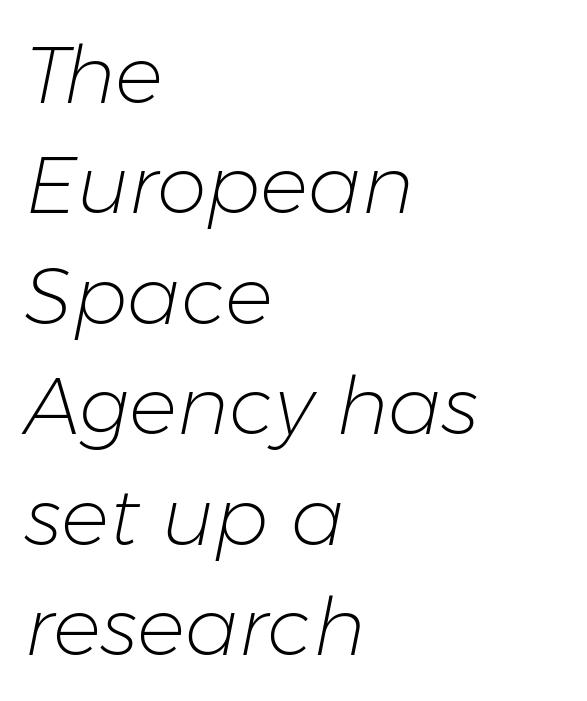
{"italic": "yes", "lean": "right", "slant_degrees": 11, "bold": "no", "weight": "light", "width": "normal", "stroke_contrast": "low", "x_height": "medium", "monospaced": "no", "underline": "no", "align": "left", "line_spacing": "normal", "line_spacing_ratio": 1.38, "letter_spacing": "normal", "letter_spacing_em": 0.0, "glyph_px": 80}
